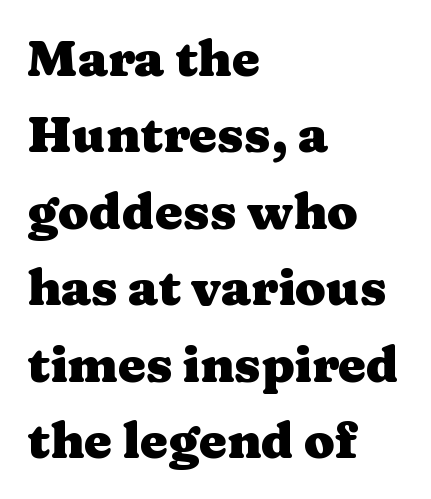
Spacing between characters is what you'd get straight out of the box. Descenders hang freely into open space. Each new line begins a customary step beneath the previous one. Do the characters align in a grid? No, the font is proportional. The glyphs in this specimen are seriffed. Students, this is bold: see how much ink each stroke carries.
